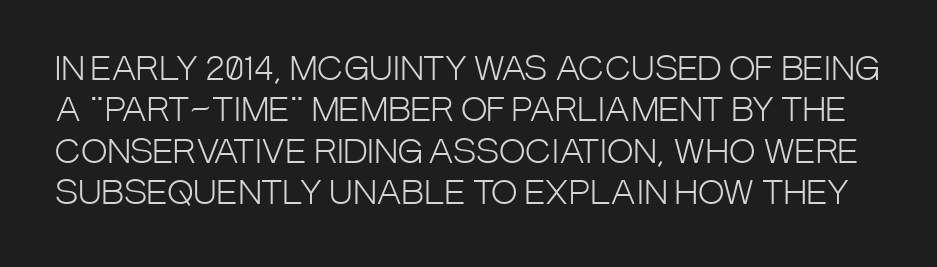
Q: Is the text bold? A: No.
Q: Is the text italic (slanted)? A: No, it is upright.
Q: Is the typeface a serif or a sans-serif typeface? A: Sans-serif.
Q: Is the text underlined? A: No.
Q: Is the spacing between letters normal or unusually wide? A: Normal.
Q: Is the spacing between lines tight, normal or loose? A: Normal.
Q: Width (condensed, normal, or wide)? A: Condensed.
Q: Stroke contrast? A: Low.
Q: x-height? A: Large.
Q: Monospaced? A: No.
